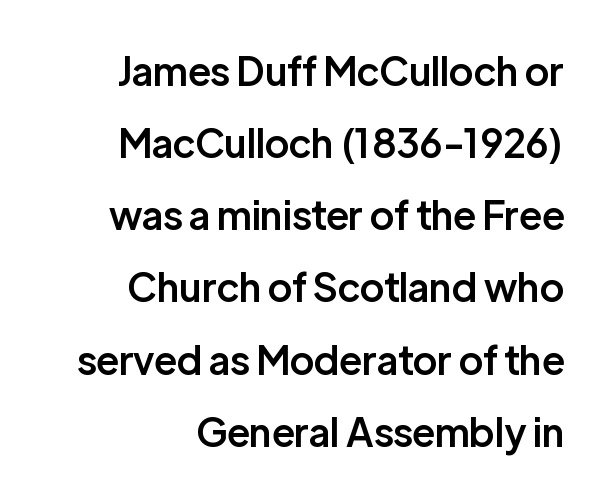
Q: Is the text bold? A: Semi-bold.
Q: Is the text italic (slanted)? A: No, it is upright.
Q: Is the typeface a serif or a sans-serif typeface? A: Sans-serif.
Q: Is the text underlined? A: No.
Q: How is the paragraph aligned? A: Right-aligned.
Q: Is the spacing between letters normal or unusually wide? A: Normal.
Q: Width (condensed, normal, or wide)? A: Normal.
Q: Stroke contrast? A: Low.
Q: x-height? A: Medium.
Q: Monospaced? A: No.
